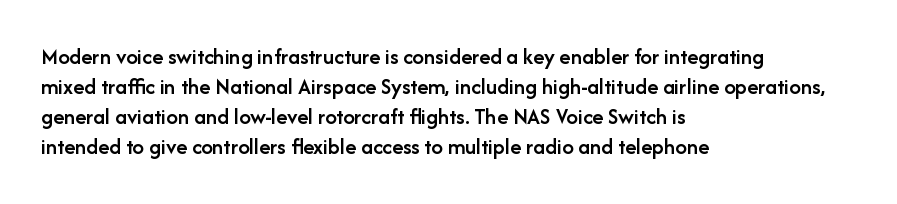
The image shows 23 px text type, upright; set left-aligned, normal line spacing (1.31x), normal letter spacing, not underlined.
